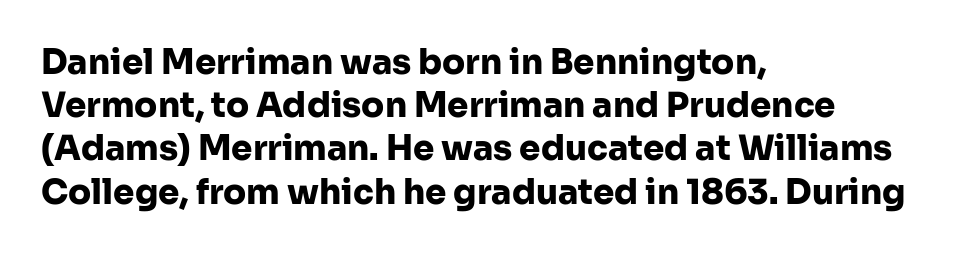
Q: Is the text bold? A: Yes.
Q: Is the text italic (slanted)? A: No, it is upright.
Q: Is the typeface a serif or a sans-serif typeface? A: Sans-serif.
Q: Is the text underlined? A: No.
Q: How is the paragraph aligned? A: Left-aligned.
Q: Is the spacing between letters normal or unusually wide? A: Normal.
Q: Is the spacing between lines tight, normal or loose? A: Normal.
Q: Width (condensed, normal, or wide)? A: Normal.
Q: Stroke contrast? A: Low.
Q: x-height? A: Medium.
Q: Monospaced? A: No.
